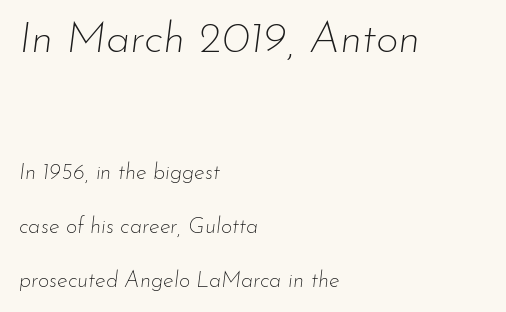
{"italic": "yes", "lean": "right", "slant_degrees": 7, "bold": "no", "weight": "thin", "width": "normal", "stroke_contrast": "low", "x_height": "small", "monospaced": "no", "underline": "no", "align": "left", "line_spacing": "loose", "line_spacing_ratio": 2.45, "letter_spacing": "normal", "letter_spacing_em": 0.0, "larger_block": "first", "size_ratio": 2.0, "glyph_px": 44}
